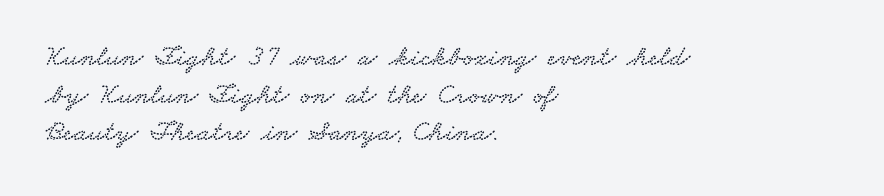
The image shows 29 px wide serif type; set left-aligned, normal line spacing (1.3x), normal letter spacing, not underlined; low stroke contrast and a small x-height.
